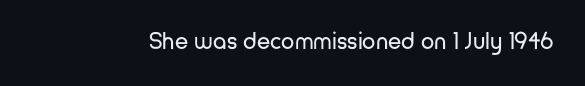
{"italic": "no", "bold": "no", "underline": "no", "letter_spacing": "normal", "letter_spacing_em": 0.0, "glyph_px": 24}
